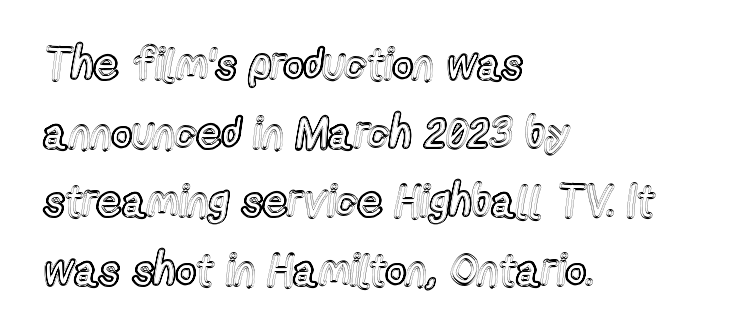
Visually the block forms a straight wall on the left and a jagged coastline on the right. What stands out about the letter spacing? Nothing — it is the standard amount. Anything drawn beneath the words? Only blank space.
